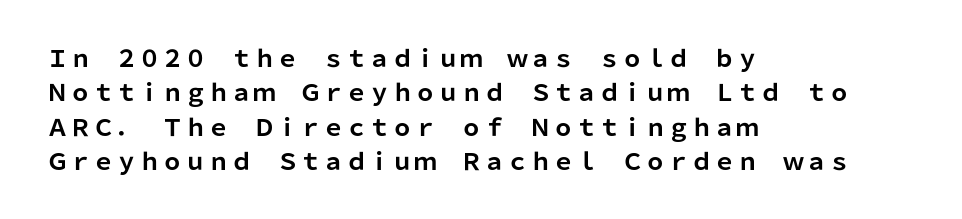
Q: Is the text bold? A: Yes.
Q: Is the text italic (slanted)? A: No, it is upright.
Q: Is the text underlined? A: No.
Q: How is the paragraph aligned? A: Left-aligned.
Q: Is the spacing between letters normal or unusually wide? A: Normal.
Q: Is the spacing between lines tight, normal or loose? A: Normal.
